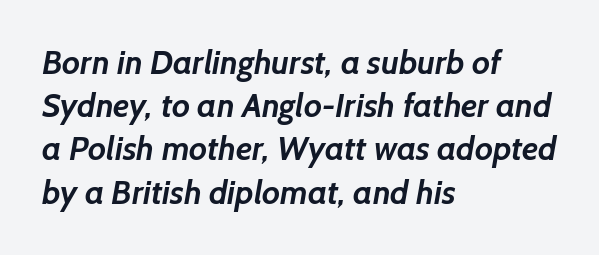
Q: Is the text bold? A: Yes.
Q: Is the typeface a serif or a sans-serif typeface? A: Sans-serif.
Q: Is the text underlined? A: No.
Q: How is the paragraph aligned? A: Left-aligned.
Q: Is the spacing between letters normal or unusually wide? A: Normal.
Q: Is the spacing between lines tight, normal or loose? A: Normal.
Q: Width (condensed, normal, or wide)? A: Normal.
Q: Stroke contrast? A: Low.
Q: x-height? A: Medium.
Q: Monospaced? A: No.
